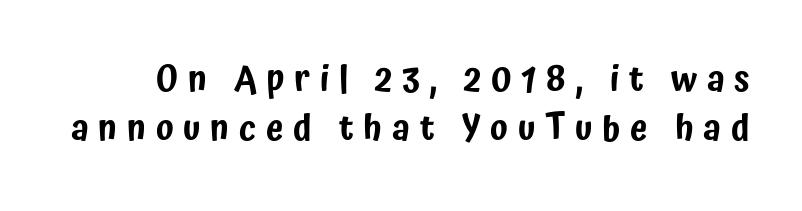
Regarding serifs, this sample does without them. The rendering uses natural spacing where letterforms have individual widths. Only glyphs here, with clear space below each row. The gaps between neighbouring characters are conspicuously large. Each new line begins a customary step beneath the previous one.
